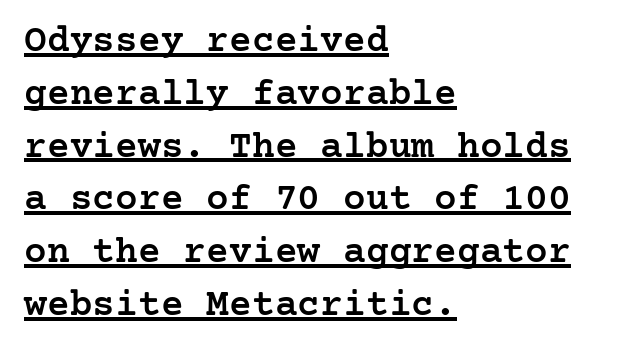
{"serif": "yes", "italic": "no", "bold": "semi", "weight": "semibold", "width": "normal", "stroke_contrast": "low", "x_height": "medium", "underline": "yes", "align": "left", "line_spacing": "normal", "line_spacing_ratio": 1.39, "letter_spacing": "normal", "letter_spacing_em": 0.0, "glyph_px": 38}
